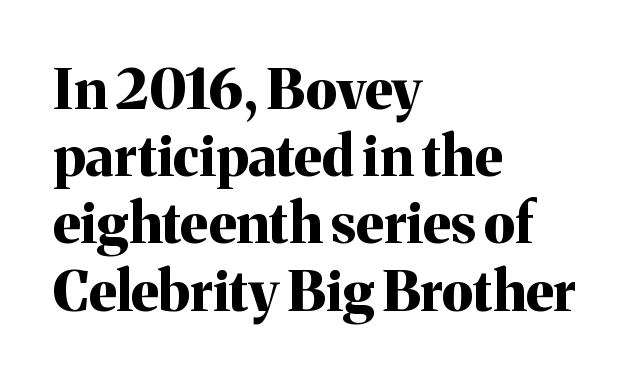
Q: Is the text bold? A: Yes.
Q: Is the text italic (slanted)? A: No, it is upright.
Q: Is the typeface a serif or a sans-serif typeface? A: Serif.
Q: Is the text underlined? A: No.
Q: How is the paragraph aligned? A: Left-aligned.
Q: Is the spacing between letters normal or unusually wide? A: Normal.
Q: Width (condensed, normal, or wide)? A: Normal.
Q: Stroke contrast? A: Medium.
Q: x-height? A: Medium.
Q: Monospaced? A: No.
